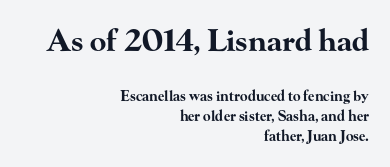
{"serif": "yes", "italic": "no", "bold": "yes", "weight": "bold", "width": "wide", "stroke_contrast": "high", "x_height": "small", "monospaced": "no", "underline": "no", "align": "right", "line_spacing": "normal", "line_spacing_ratio": 1.41, "letter_spacing": "normal", "letter_spacing_em": 0.0, "larger_block": "first", "size_ratio": 2.14, "glyph_px": 30}
